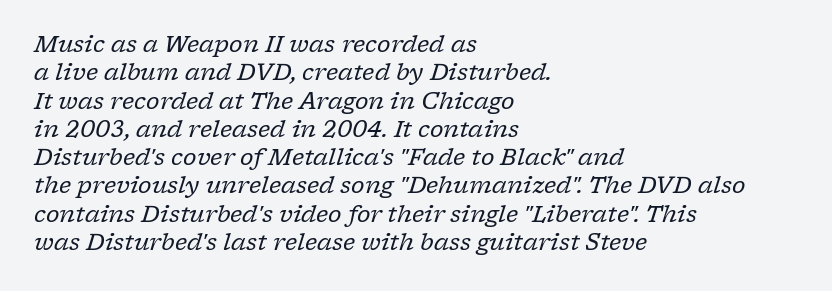
Q: Is the text bold? A: No.
Q: Is the text italic (slanted)? A: Yes, it leans right by about 17 degrees.
Q: Is the text underlined? A: No.
Q: How is the paragraph aligned? A: Left-aligned.
Q: Is the spacing between letters normal or unusually wide? A: Normal.
